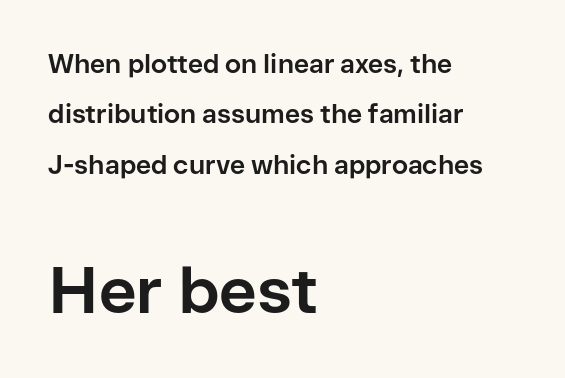
{"serif": "no", "italic": "no", "bold": "yes", "weight": "bold", "width": "normal", "stroke_contrast": "low", "x_height": "medium", "monospaced": "no", "underline": "no", "align": "left", "line_spacing": "loose", "line_spacing_ratio": 1.94, "letter_spacing": "normal", "letter_spacing_em": 0.0, "larger_block": "second", "size_ratio": 2.5, "glyph_px": 65}
